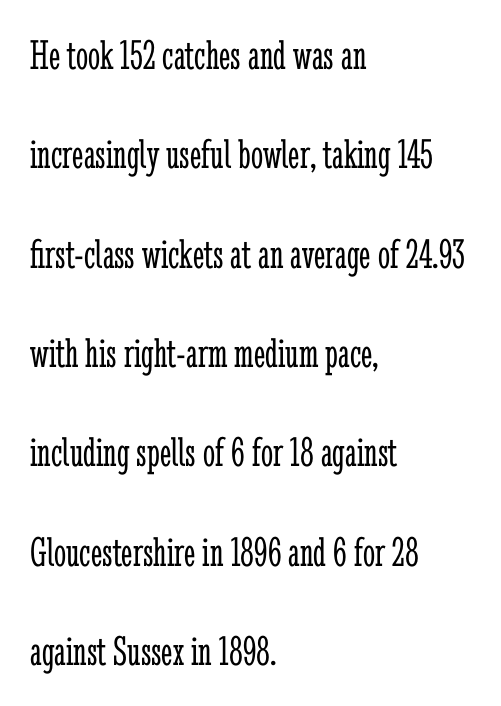
The image shows 43 px light, condensed serif type, upright; set left-aligned, loose line spacing (2.31x), normal letter spacing, not underlined; low stroke contrast and a medium x-height.
